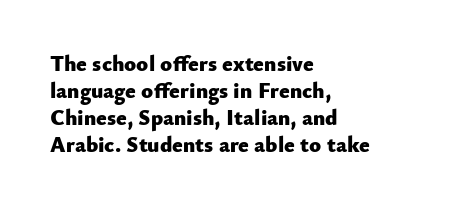
The image shows 22 px bold type, upright; set left-aligned, line spacing 1.22x, normal letter spacing, not underlined.
